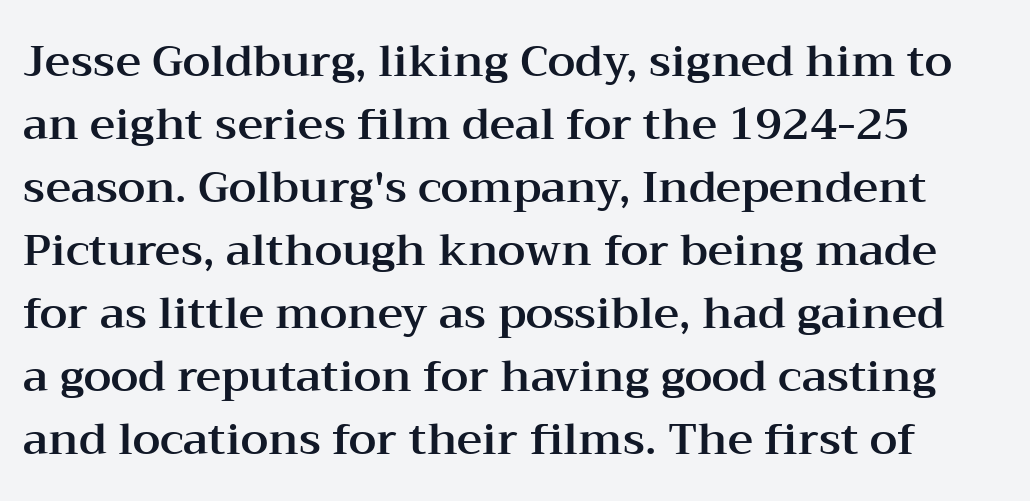
{"serif": "yes", "italic": "no", "width": "wide", "stroke_contrast": "medium", "x_height": "medium", "monospaced": "no", "underline": "no", "line_spacing": "normal", "line_spacing_ratio": 1.43, "letter_spacing": "normal", "letter_spacing_em": 0.0, "glyph_px": 44}
